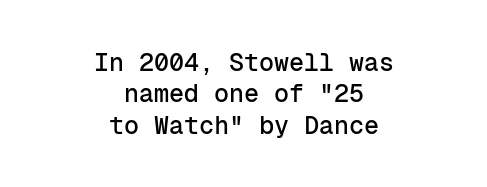
The passage shown stacks its lines at a standard gap. The line texture is even and compact thanks to regular tracking. Italic: no, the glyphs are upright roman. Any mark beneath the type? The region is blank. A centered setting, common on invitations and titles, is used for this passage.
